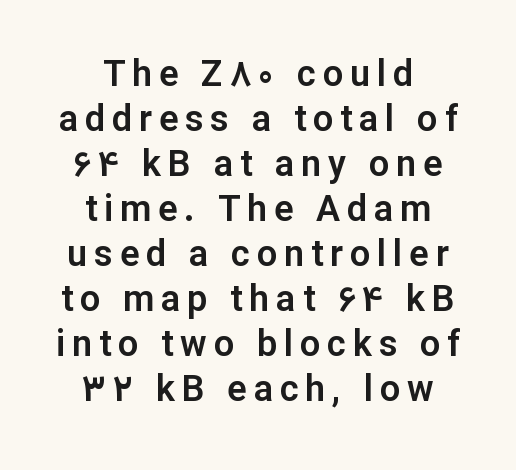
The image shows 36 px sans-serif type, upright; set centered, normal line spacing (1.25x), not underlined; low stroke contrast and a medium x-height.
